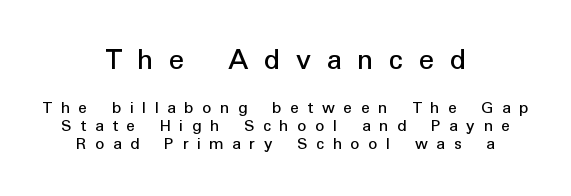
{"serif": "no", "italic": "no", "bold": "no", "weight": "regular", "width": "normal", "stroke_contrast": "low", "x_height": "medium", "monospaced": "no", "underline": "no", "align": "center", "line_spacing": "tight", "line_spacing_ratio": 1.01, "letter_spacing": "wide", "letter_spacing_em": 0.48, "larger_block": "first", "size_ratio": 1.78, "glyph_px": 32}
